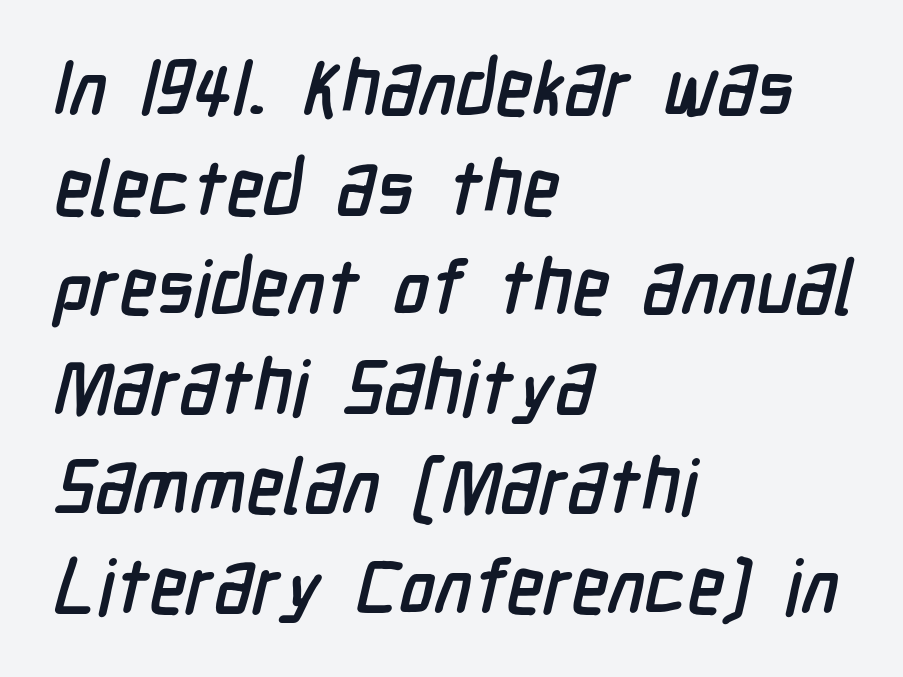
The image shows 76 px condensed sans-serif type; set left-aligned, normal line spacing (1.31x), normal letter spacing, not underlined; low stroke contrast and a medium x-height.
